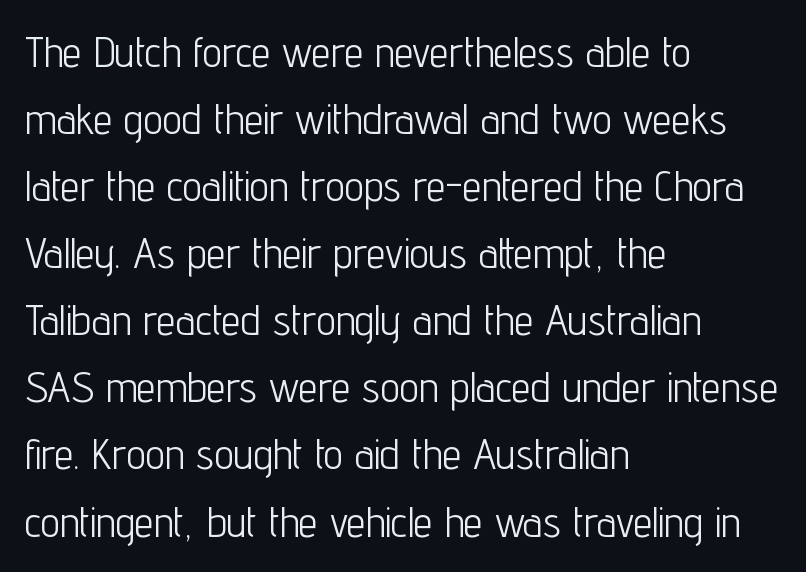
The image shows 43 px light, condensed sans-serif type, upright; set left-aligned, normal line spacing (1.56x), normal letter spacing, not underlined; low stroke contrast and a medium x-height.
